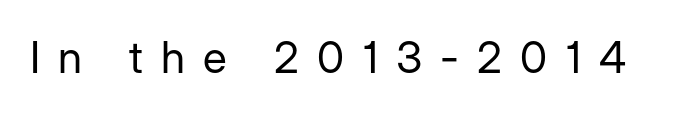
The type is letterspaced generously, with wide tracking. Here the designer chose a conventional face with non-uniform glyph widths. Decoration check: the copy has no underline. Weight: not bold — regular or lighter. Upright lettering throughout.
